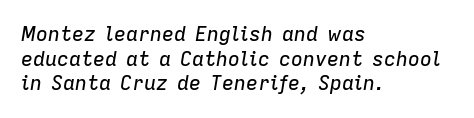
Letters rest on an invisible, unmarked baseline. This is oblique type, the kind used for emphasis or titles. The letters sit at their default tracking, neither squeezed nor spread. Does the copy run flush right? No — it runs flush left.
